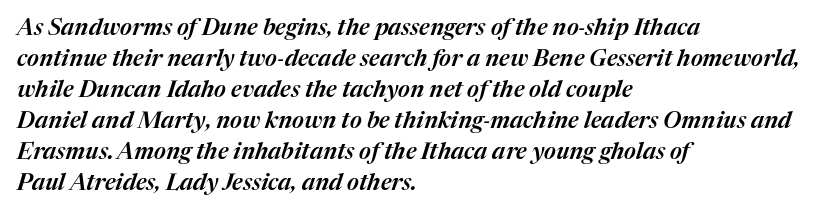
Q: Is the text italic (slanted)? A: Yes, it leans right by about 17 degrees.
Q: Is the text underlined? A: No.
Q: How is the paragraph aligned? A: Left-aligned.
Q: Is the spacing between letters normal or unusually wide? A: Normal.
Q: Is the spacing between lines tight, normal or loose? A: Normal.
